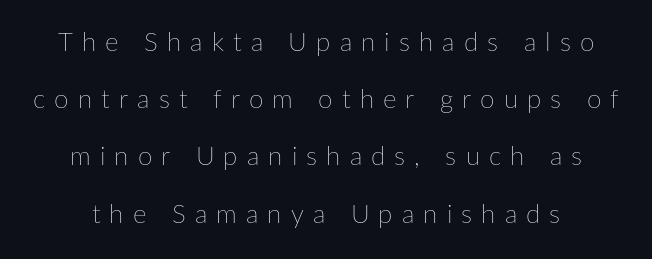
The image shows 26 px text type, upright; set loose line spacing (2.2x), unusually wide letter spacing (+0.35 em), not underlined.
